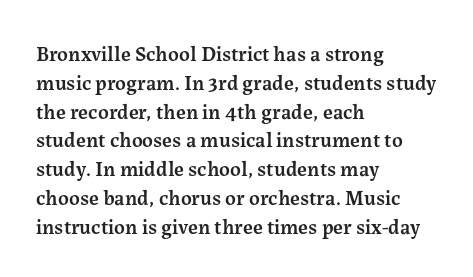
{"italic": "no", "bold": "semi", "underline": "no", "align": "left", "line_spacing": "normal", "line_spacing_ratio": 1.37, "letter_spacing": "normal", "letter_spacing_em": 0.0, "glyph_px": 21}
